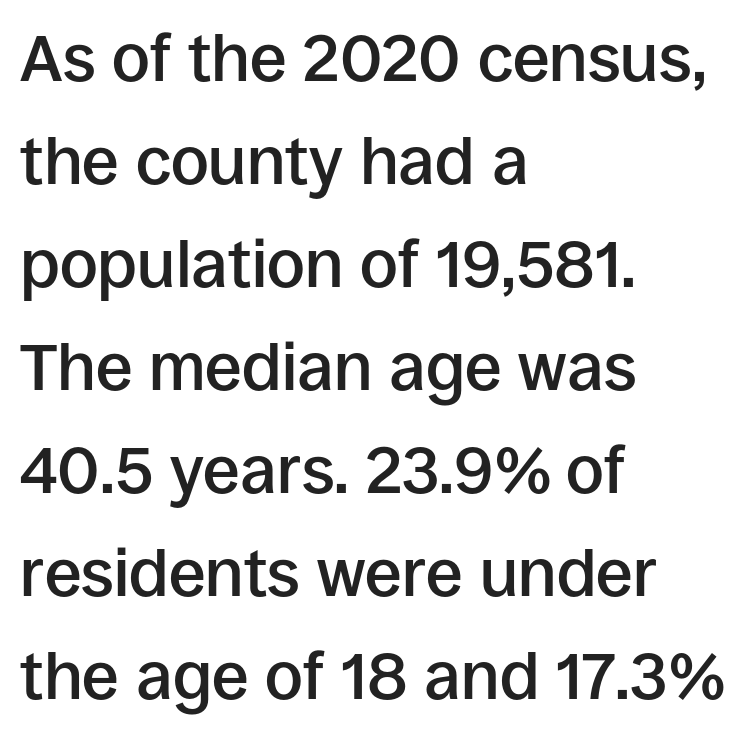
Q: Is the text bold? A: Semi-bold.
Q: Is the text italic (slanted)? A: No, it is upright.
Q: Is the typeface a serif or a sans-serif typeface? A: Sans-serif.
Q: Is the text underlined? A: No.
Q: How is the paragraph aligned? A: Left-aligned.
Q: Is the spacing between letters normal or unusually wide? A: Normal.
Q: Is the spacing between lines tight, normal or loose? A: Normal.
Q: Width (condensed, normal, or wide)? A: Normal.
Q: Stroke contrast? A: Low.
Q: x-height? A: Large.
Q: Monospaced? A: No.
